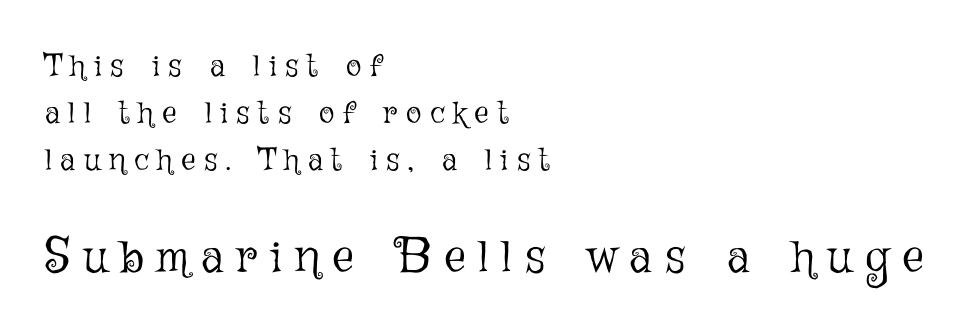
The rendering enlarges the type as you move from the upper chunk to the lower. Casual observation: everything's shoved over to the left. Glyph-to-glyph distance is far greater than everyday printed text. The strokes are not fattened; the text isn't bold. These lines were composed using upright roman letters. The rendering uses a moderate line-height, typical for paragraphs.
